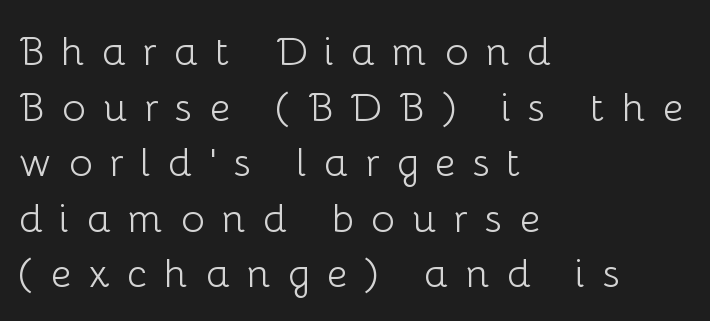
Descenders are the only things crossing below the line. This rendering uses left alignment, leaving the right contour irregular. Nope, not italic — everything's standing straight. This is not heavy type; no bold has been used. This sample uses expanded letter spacing, leaving extra air between glyphs. The rendering uses natural spacing where letterforms have individual widths.
